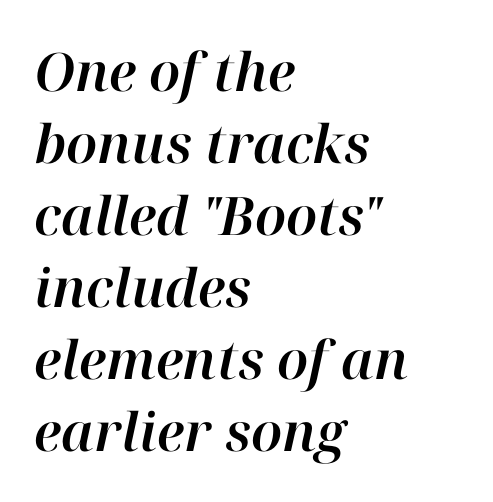
{"italic": "yes", "lean": "right", "slant_degrees": 12, "width": "normal", "stroke_contrast": "high", "x_height": "medium", "monospaced": "no", "underline": "no", "align": "left", "line_spacing": "normal", "line_spacing_ratio": 1.36, "letter_spacing": "normal", "letter_spacing_em": 0.0, "glyph_px": 53}
